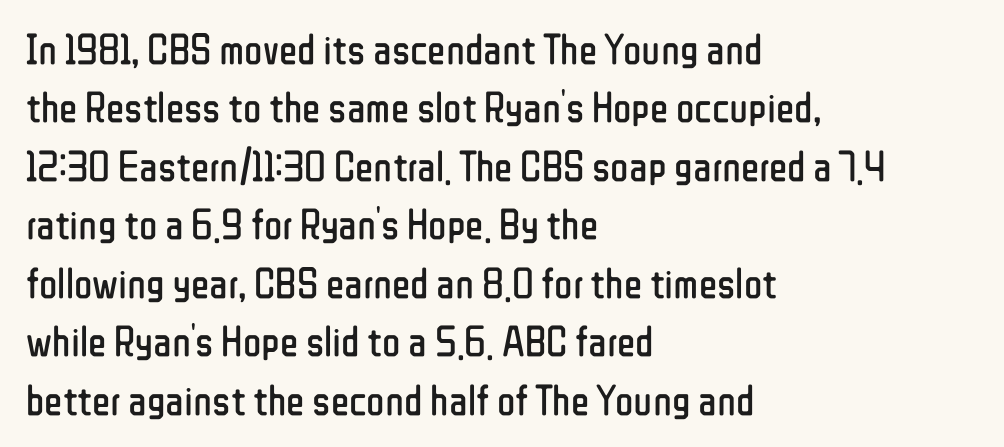
Q: Is the text bold? A: No.
Q: Is the text italic (slanted)? A: No, it is upright.
Q: Is the typeface a serif or a sans-serif typeface? A: Sans-serif.
Q: Is the text underlined? A: No.
Q: How is the paragraph aligned? A: Left-aligned.
Q: Is the spacing between letters normal or unusually wide? A: Normal.
Q: Is the spacing between lines tight, normal or loose? A: Normal.
Q: Width (condensed, normal, or wide)? A: Condensed.
Q: Stroke contrast? A: Low.
Q: x-height? A: Medium.
Q: Monospaced? A: No.
